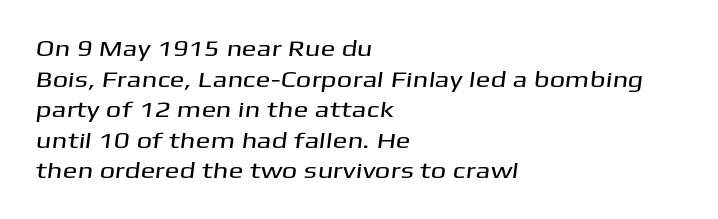
The image shows 22 px text type; set left-aligned, normal line spacing (1.39x), normal letter spacing, not underlined.
